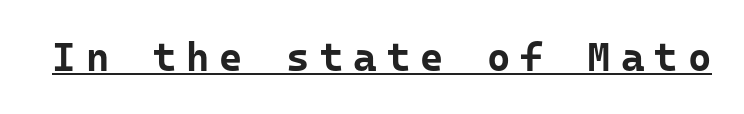
Underlining? Definitely there. Honestly, the letter spacing is so wide it's the main thing you notice. Every character here occupies the same horizontal width, giving the sample a typewriter-like rhythm. The specimen reads as upright at a glance. This rendering employs a face without finishing strokes, i.e., a sans-serif. These lines carry a lot of weight — the face is fully bold.
